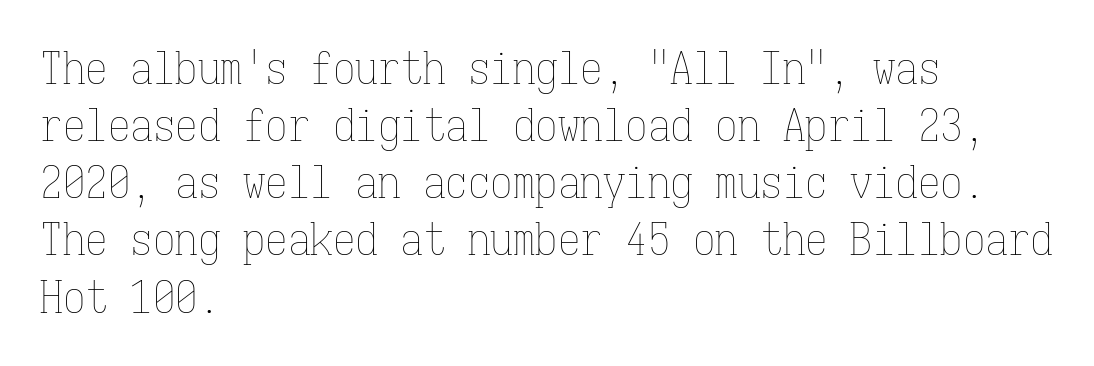
This is not heavy type; no bold has been used. Leading matches the norm, producing a regular column. A classic flush-left, rag-right setting is used for this passage. You could call the tracking neutral — neither tight nor loose.
